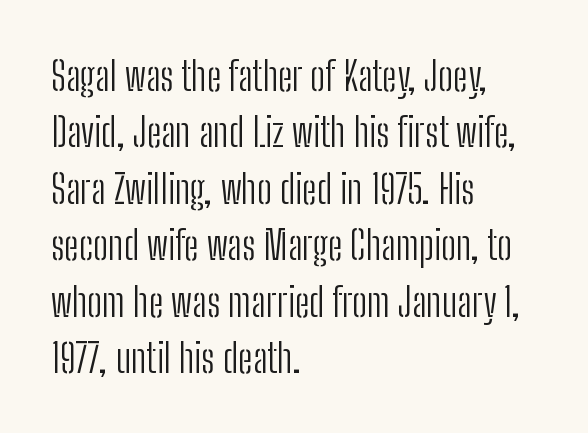
{"serif": "no", "italic": "no", "bold": "no", "weight": "light", "width": "condensed", "stroke_contrast": "low", "x_height": "medium", "monospaced": "no", "underline": "no", "align": "left", "line_spacing": "normal", "line_spacing_ratio": 1.41, "letter_spacing": "normal", "letter_spacing_em": 0.0, "glyph_px": 40}
